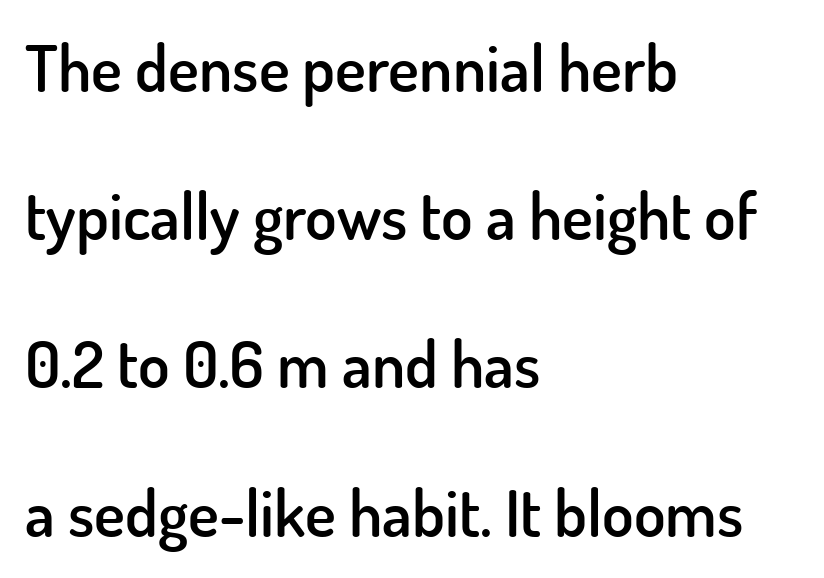
Firm but not heavy-handed strokes: this text is semibold. Leading is clearly above the norm, producing a sparse column. Note the varied advance widths — an 'i' is clearly narrower than an 'm'. Visually the block forms a straight wall on the left and a jagged coastline on the right. Serifs: no, the terminals of the letterforms are clean.
